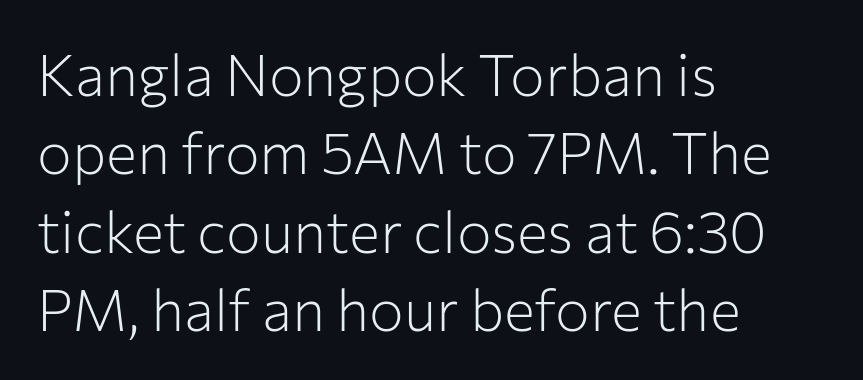
{"serif": "no", "italic": "no", "bold": "no", "weight": "light", "width": "normal", "stroke_contrast": "low", "x_height": "medium", "monospaced": "no", "underline": "no", "align": "left", "line_spacing": "normal", "line_spacing_ratio": 1.35, "letter_spacing": "normal", "letter_spacing_em": 0.0, "glyph_px": 58}
